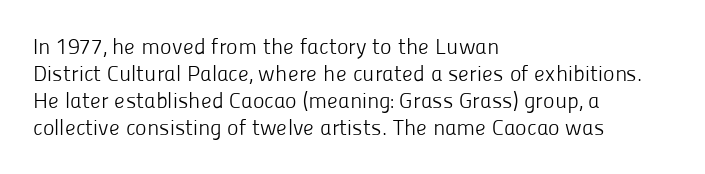
{"italic": "no", "bold": "no", "underline": "no", "align": "left", "line_spacing_ratio": 1.22, "letter_spacing": "normal", "letter_spacing_em": 0.0, "glyph_px": 22}
